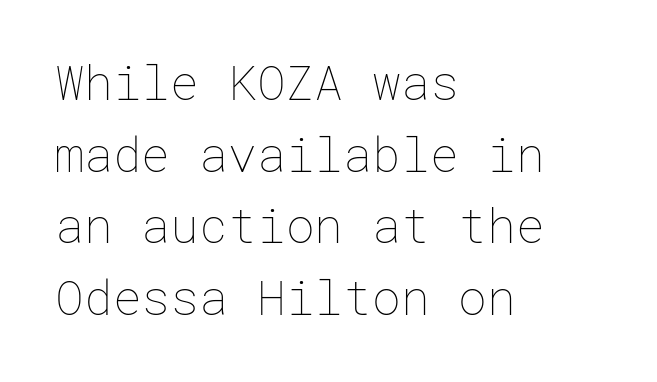
The image shows 48 px thin type, upright; set left-aligned, normal line spacing (1.49x), normal letter spacing, not underlined; low stroke contrast and a medium x-height.
